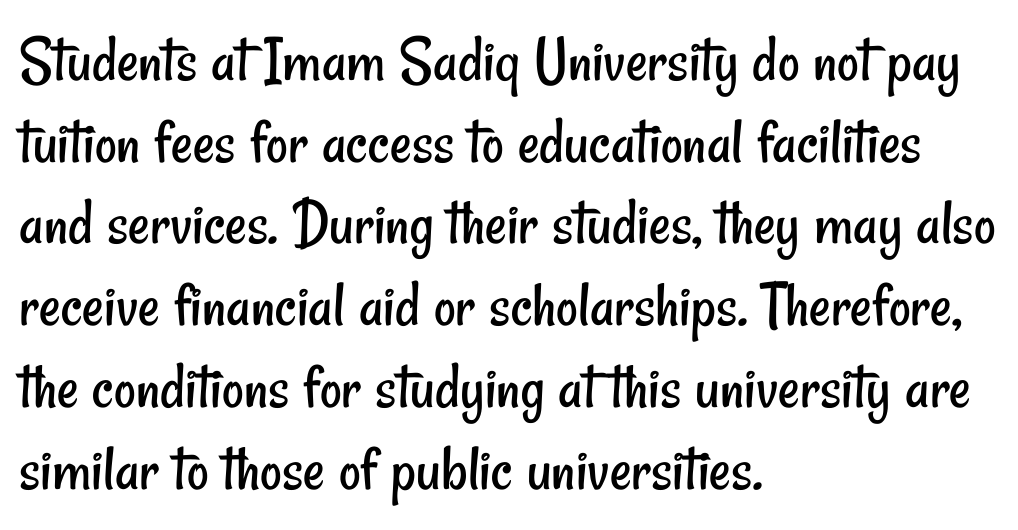
The image shows 67 px regular-weight, condensed sans-serif type; set left-aligned, line spacing 1.22x, normal letter spacing, not underlined; low stroke contrast and a small x-height.
